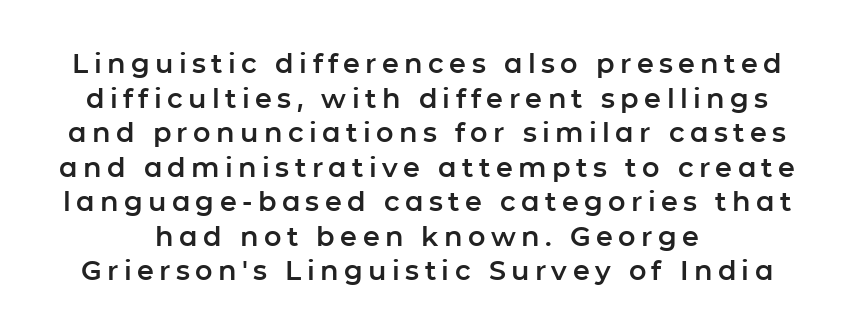
The image shows 27 px text type, upright; set centered, normal line spacing (1.28x), unusually wide letter spacing (+0.2 em), not underlined.
